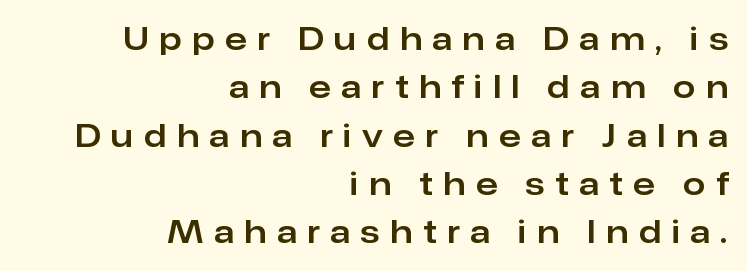
Each row of text sits above clean, open space. Regarding serifs, this sample does without them. This rendering uses right alignment, leaving the left contour irregular. Italic? Not at all — the glyphs are vertical. The leading is moderate, giving the passage an even texture.
